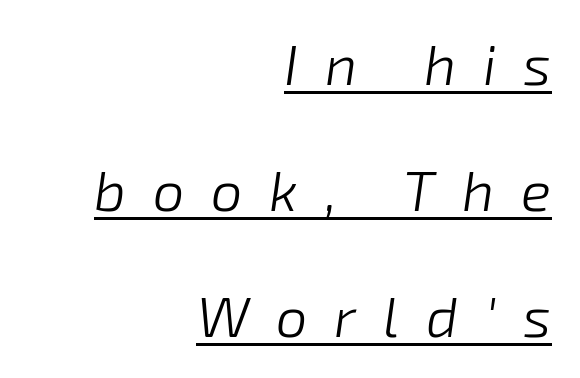
The image shows 56 px light type, italic (leaning right); set right-aligned, loose line spacing (2.25x), unusually wide letter spacing (+0.48 em), underlined; low stroke contrast and a medium x-height.
